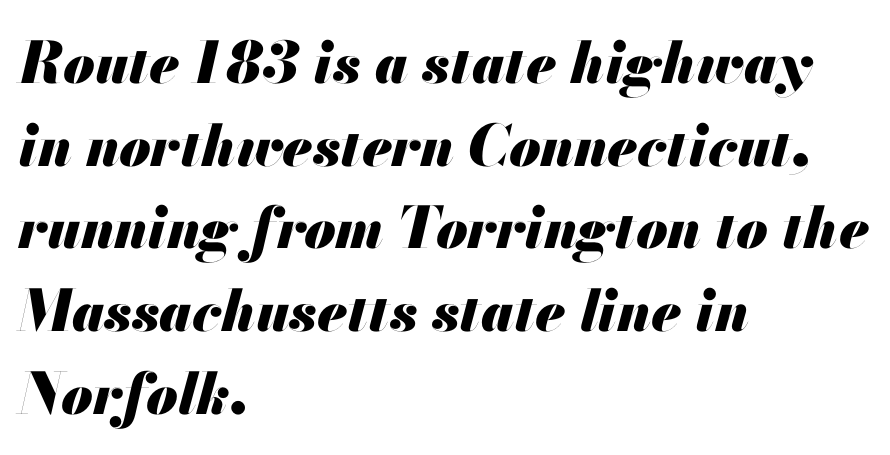
Lines of text with bare space underneath. You could not count columns in this text — the font is proportionally spaced. Compared with typical body copy, the letter spacing here is the same. One-word summary of the alignment: left.
